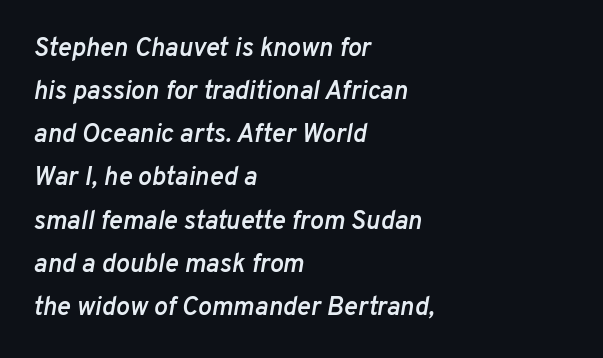
Emphasis by weight is partial: semibold. An italicized treatment has been applied to the whole sample. The rag falls on the right side of this text block. No word sits above an underline. The letterforms sit shoulder to shoulder at normal distance. Reading down the column, the eye jumps a familiar distance to each next line.
